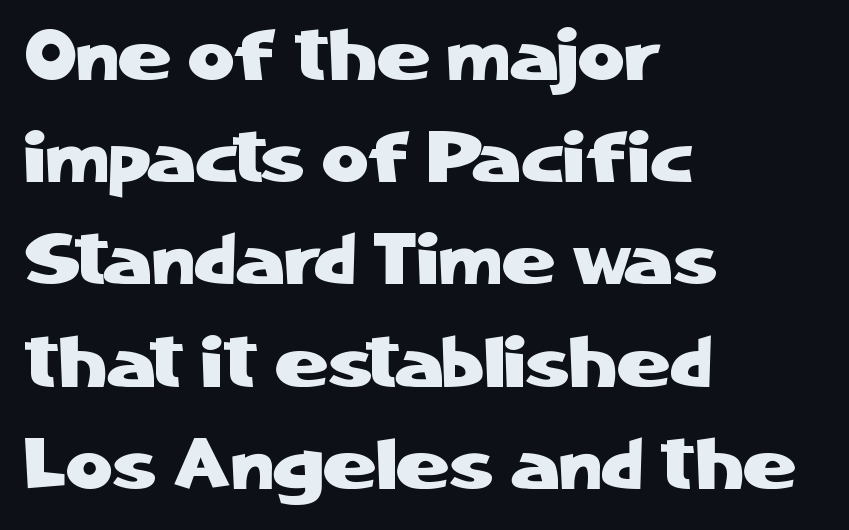
Q: Is the text italic (slanted)? A: No, it is upright.
Q: Is the typeface a serif or a sans-serif typeface? A: Sans-serif.
Q: Is the text underlined? A: No.
Q: How is the paragraph aligned? A: Left-aligned.
Q: Is the spacing between letters normal or unusually wide? A: Normal.
Q: Is the spacing between lines tight, normal or loose? A: Normal.
Q: Width (condensed, normal, or wide)? A: Normal.
Q: Stroke contrast? A: Low.
Q: x-height? A: Medium.
Q: Monospaced? A: No.
